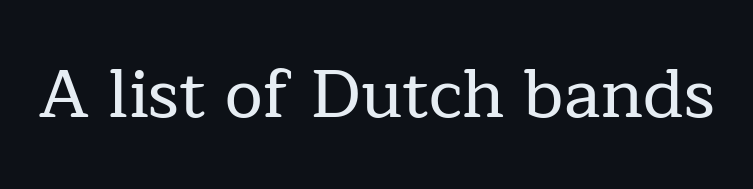
The image shows 68 px serif type, upright; set normal letter spacing, not underlined; low stroke contrast and a medium x-height.
